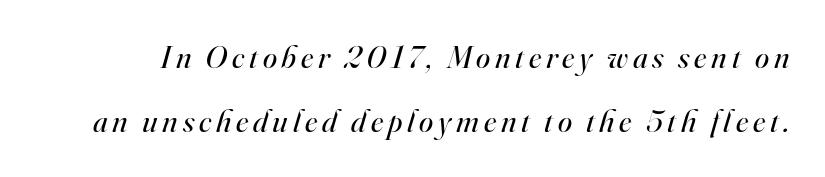
Q: Is the text bold? A: No.
Q: Is the text italic (slanted)? A: Yes, it leans right by about 16 degrees.
Q: Is the typeface a serif or a sans-serif typeface? A: Serif.
Q: Is the text underlined? A: No.
Q: Is the spacing between lines tight, normal or loose? A: Loose.
Q: Width (condensed, normal, or wide)? A: Normal.
Q: Stroke contrast? A: High.
Q: x-height? A: Small.
Q: Monospaced? A: No.
